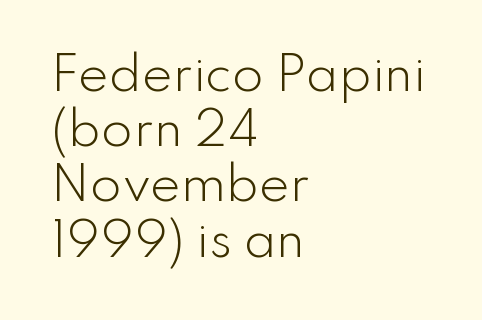
A classic flush-left, rag-right setting is used for this passage. Nope, no serifs anywhere on these letters. The typeface has the unassuming heft of standard copy or less. No italicization has been applied; the sample stays upright. Compared with typical body copy, the letter spacing here is the same. The rendering uses natural spacing where letterforms have individual widths.
